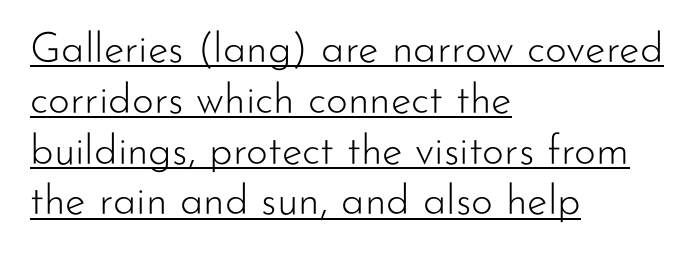
Glyph-to-glyph distance matches everyday printed text. Heft: none added — not bold. These lines are rendered in a variable-pitch font. Examine the stroke ends and you'll find no serifs. Does the lettering tilt? It doesn't — this is upright. Descenders here cross a horizontal rule under the line.
